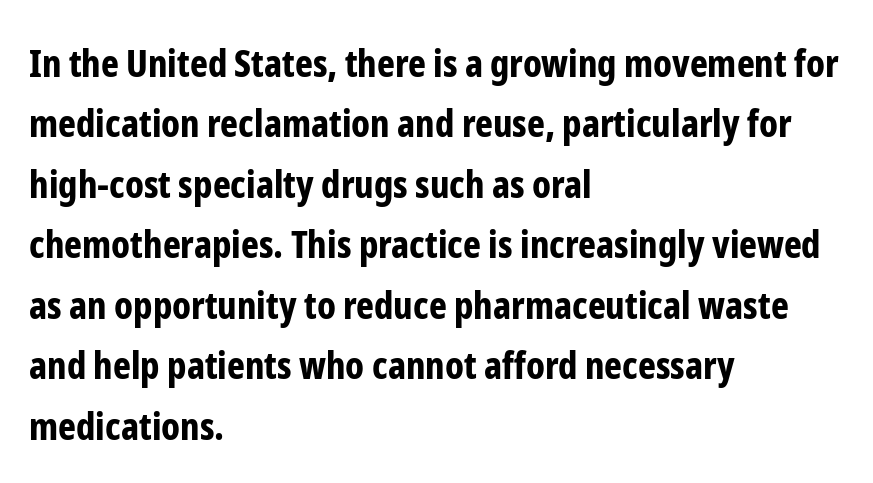
{"serif": "no", "italic": "no", "bold": "yes", "weight": "bold", "width": "condensed", "stroke_contrast": "low", "x_height": "medium", "monospaced": "no", "underline": "no", "align": "left", "line_spacing": "normal", "line_spacing_ratio": 1.59, "letter_spacing": "normal", "letter_spacing_em": 0.0, "glyph_px": 38}
